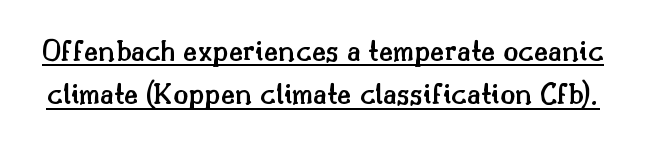
{"serif": "yes", "italic": "no", "bold": "semi", "weight": "semibold", "width": "normal", "stroke_contrast": "medium", "x_height": "small", "monospaced": "no", "underline": "yes", "line_spacing": "normal", "line_spacing_ratio": 1.4, "letter_spacing": "normal", "letter_spacing_em": 0.0, "glyph_px": 31}
